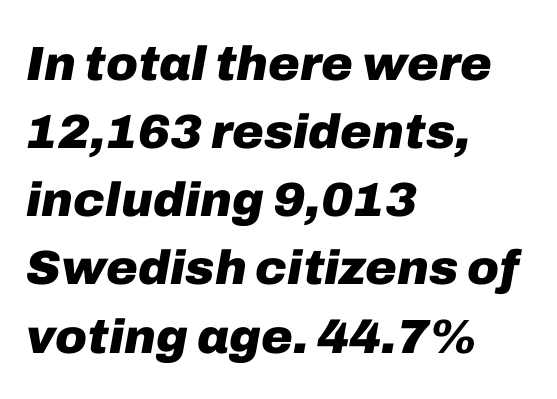
Q: Is the text bold? A: Yes.
Q: Is the text italic (slanted)? A: Yes, it leans right by about 10 degrees.
Q: Is the text underlined? A: No.
Q: How is the paragraph aligned? A: Left-aligned.
Q: Is the spacing between letters normal or unusually wide? A: Normal.
Q: Is the spacing between lines tight, normal or loose? A: Normal.
Q: Width (condensed, normal, or wide)? A: Normal.
Q: Stroke contrast? A: Low.
Q: x-height? A: Medium.
Q: Monospaced? A: No.
